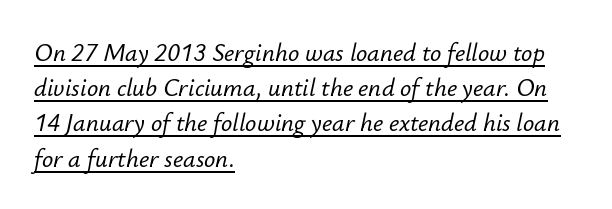
{"italic": "yes", "lean": "right", "slant_degrees": 12, "underline": "yes", "align": "left", "line_spacing": "normal", "line_spacing_ratio": 1.41, "letter_spacing": "normal", "letter_spacing_em": 0.0, "glyph_px": 25}
